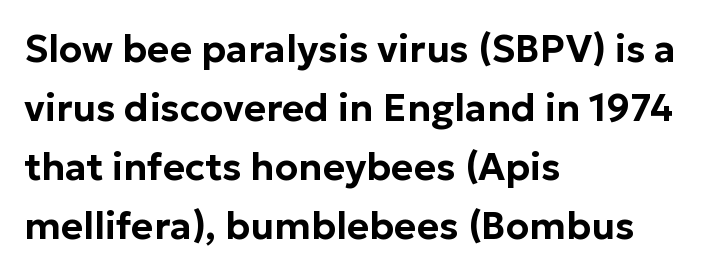
Q: Is the text italic (slanted)? A: No, it is upright.
Q: Is the typeface a serif or a sans-serif typeface? A: Sans-serif.
Q: Is the text underlined? A: No.
Q: How is the paragraph aligned? A: Left-aligned.
Q: Is the spacing between letters normal or unusually wide? A: Normal.
Q: Is the spacing between lines tight, normal or loose? A: Normal.
Q: Width (condensed, normal, or wide)? A: Normal.
Q: Stroke contrast? A: Low.
Q: x-height? A: Medium.
Q: Monospaced? A: No.
